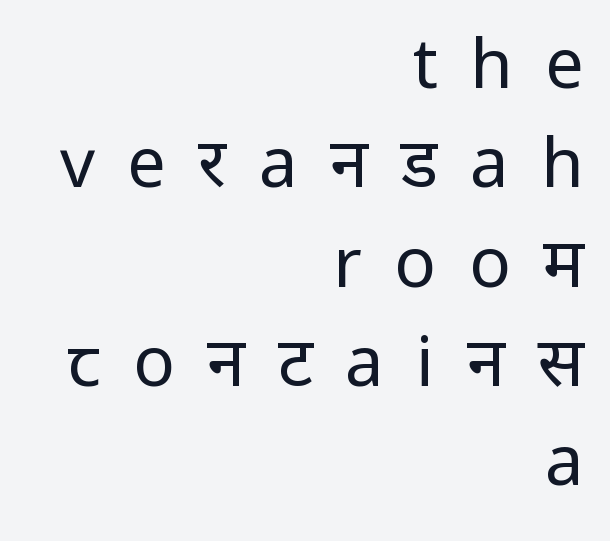
Is this a fixed-width face? No — the glyphs have proportional, varying widths. This sample is right-justified, so line beginnings fall wherever the words allow. Tracking here is generous; glyphs stand well apart from one another. The type sits square on the baseline with zero lean. The font is comparable to plain body text, perhaps lighter.
